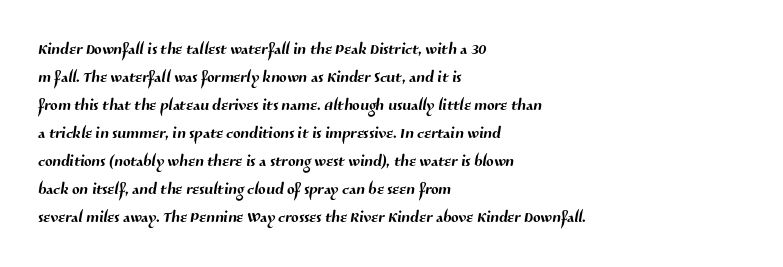
{"underline": "no", "align": "left", "line_spacing": "normal", "line_spacing_ratio": 1.27, "letter_spacing": "normal", "letter_spacing_em": 0.0, "glyph_px": 22}
